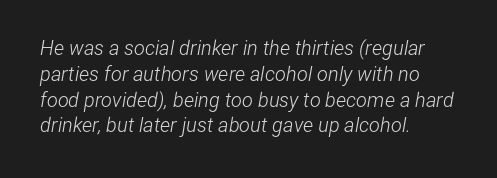
Posture: slanted. Letter spacing: default. Is the stroke heavy? The answer is a plain regular-or-lighter. The rag falls on the right side of this text block. Has an underline been added? It has not.
